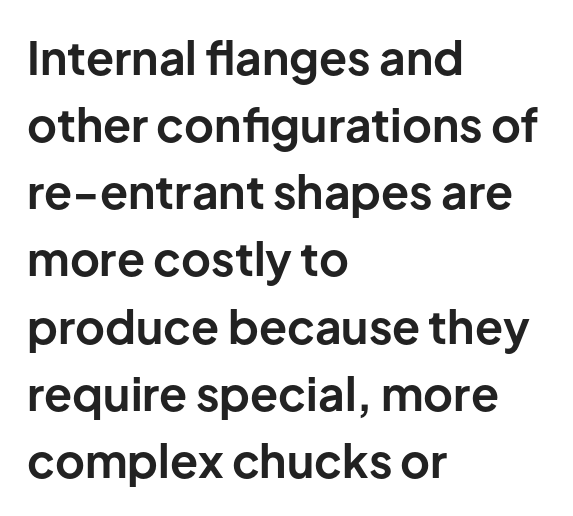
{"serif": "no", "italic": "no", "bold": "yes", "weight": "bold", "width": "normal", "stroke_contrast": "low", "x_height": "medium", "monospaced": "no", "underline": "no", "align": "left", "line_spacing": "normal", "line_spacing_ratio": 1.46, "letter_spacing": "normal", "letter_spacing_em": 0.0, "glyph_px": 46}
